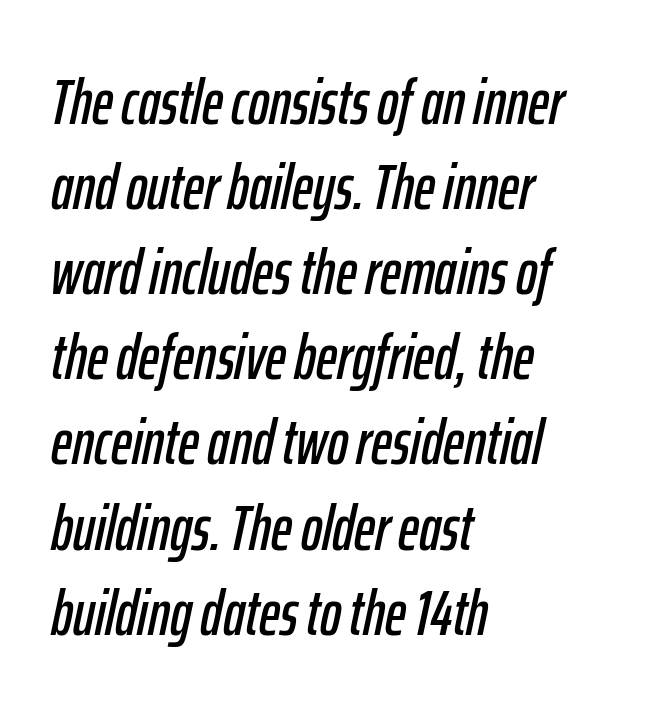
The image shows 64 px condensed type, italic (leaning right); set left-aligned, normal line spacing (1.33x), normal letter spacing, not underlined; low stroke contrast and a medium x-height.
